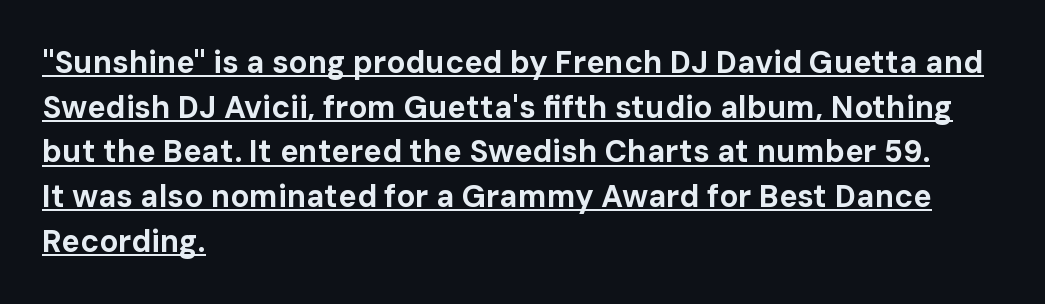
{"serif": "no", "italic": "no", "bold": "yes", "weight": "bold", "width": "normal", "stroke_contrast": "low", "x_height": "medium", "monospaced": "no", "underline": "yes", "align": "left", "line_spacing": "normal", "line_spacing_ratio": 1.44, "letter_spacing": "normal", "letter_spacing_em": 0.0, "glyph_px": 31}
